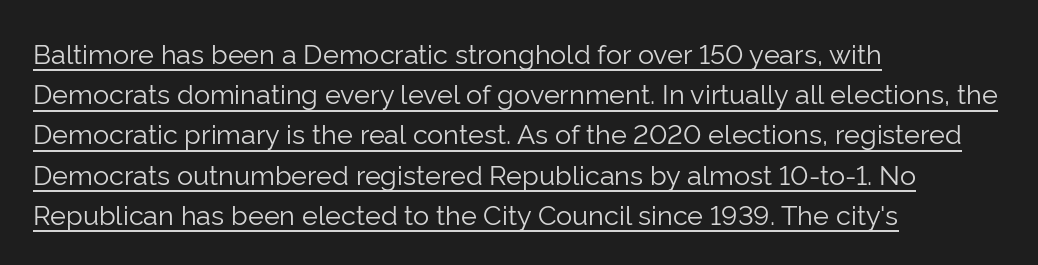
Q: Is the text bold? A: No.
Q: Is the text italic (slanted)? A: No, it is upright.
Q: Is the text underlined? A: Yes.
Q: How is the paragraph aligned? A: Left-aligned.
Q: Is the spacing between letters normal or unusually wide? A: Normal.
Q: Is the spacing between lines tight, normal or loose? A: Normal.
